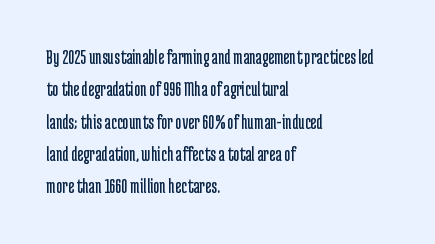
Q: Is the text bold? A: No.
Q: Is the text italic (slanted)? A: No, it is upright.
Q: Is the text underlined? A: No.
Q: How is the paragraph aligned? A: Left-aligned.
Q: Is the spacing between letters normal or unusually wide? A: Normal.
Q: Is the spacing between lines tight, normal or loose? A: Normal.
